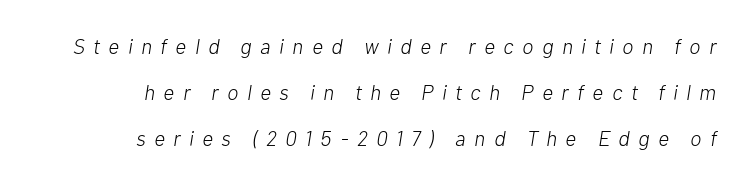
The image shows 21 px text type, italic (leaning right); set right-aligned, loose line spacing (2.18x), unusually wide letter spacing (+0.41 em), not underlined.
